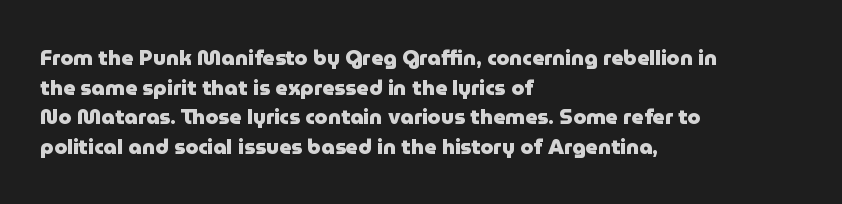
Q: Is the text bold? A: Yes.
Q: Is the text italic (slanted)? A: No, it is upright.
Q: Is the text underlined? A: No.
Q: How is the paragraph aligned? A: Left-aligned.
Q: Is the spacing between letters normal or unusually wide? A: Normal.
Q: Is the spacing between lines tight, normal or loose? A: Normal.
